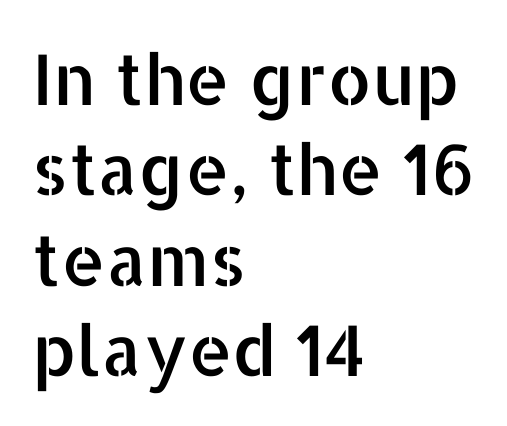
Q: Is the text italic (slanted)? A: No, it is upright.
Q: Is the typeface a serif or a sans-serif typeface? A: Sans-serif.
Q: Is the text underlined? A: No.
Q: How is the paragraph aligned? A: Left-aligned.
Q: Is the spacing between letters normal or unusually wide? A: Normal.
Q: Is the spacing between lines tight, normal or loose? A: Normal.
Q: Width (condensed, normal, or wide)? A: Normal.
Q: Stroke contrast? A: Low.
Q: x-height? A: Medium.
Q: Monospaced? A: No.
